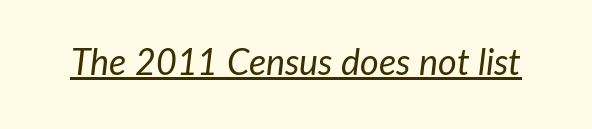
The image shows 36 px regular-weight type, italic (leaning right); set normal letter spacing, underlined; low stroke contrast and a medium x-height.
